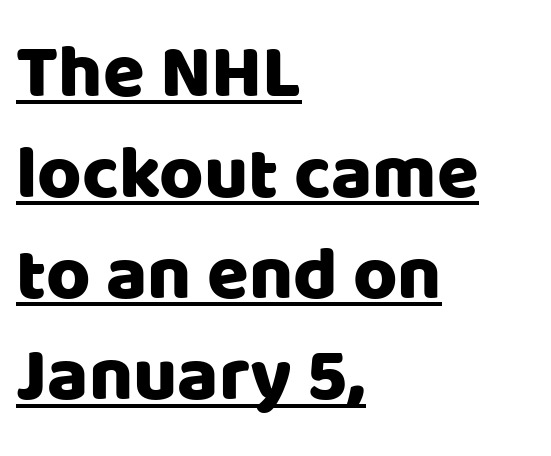
The image shows 76 px sans-serif type, upright; set left-aligned, normal line spacing (1.33x), normal letter spacing, underlined; low stroke contrast and a large x-height.
